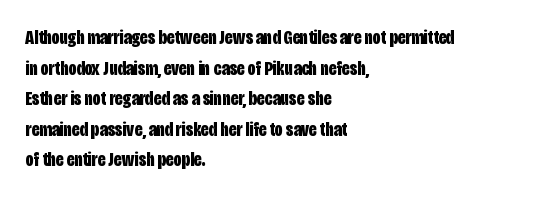
Underlining? Definitely not there. The paragraph has a hard left edge and a soft right edge. A typesetter would mark this as roman, not italic. What weight is shown? A full bold with thick strokes.
